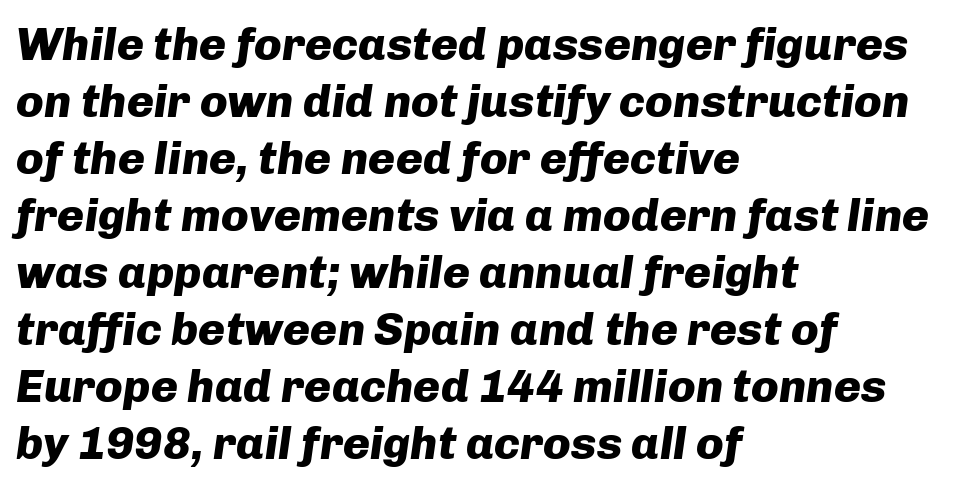
Q: Is the text bold? A: Yes.
Q: Is the text italic (slanted)? A: Yes, it leans right by about 8 degrees.
Q: Is the text underlined? A: No.
Q: How is the paragraph aligned? A: Left-aligned.
Q: Is the spacing between letters normal or unusually wide? A: Normal.
Q: Width (condensed, normal, or wide)? A: Normal.
Q: Stroke contrast? A: Low.
Q: x-height? A: Medium.
Q: Monospaced? A: No.
